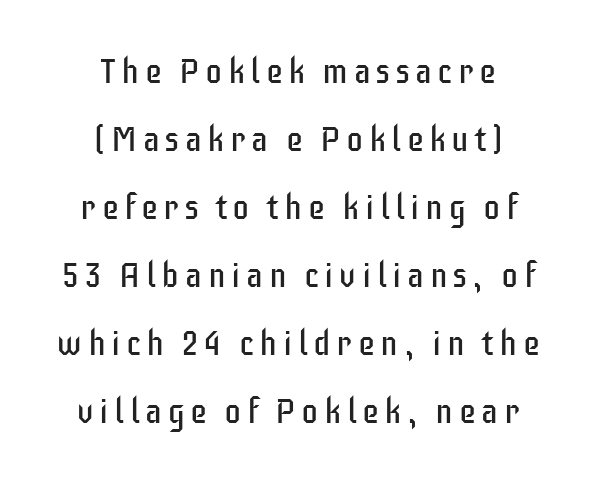
Q: Is the text bold? A: No.
Q: Is the text italic (slanted)? A: No, it is upright.
Q: Is the typeface a serif or a sans-serif typeface? A: Sans-serif.
Q: Is the text underlined? A: No.
Q: How is the paragraph aligned? A: Centered.
Q: Is the spacing between lines tight, normal or loose? A: Loose.
Q: Width (condensed, normal, or wide)? A: Condensed.
Q: Stroke contrast? A: Low.
Q: x-height? A: Large.
Q: Monospaced? A: No.
